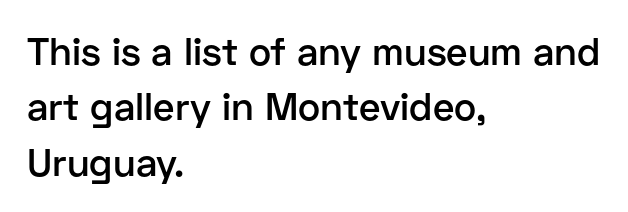
The image shows 38 px semibold sans-serif type, upright; set left-aligned, normal line spacing (1.46x), normal letter spacing, not underlined; low stroke contrast and a medium x-height.
